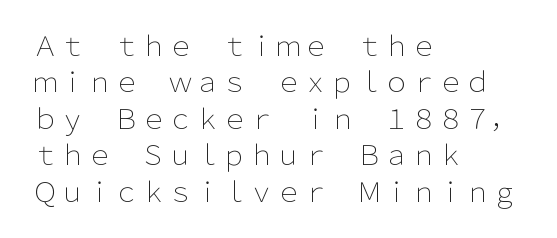
The image shows 27 px text type, upright; set left-aligned, normal line spacing (1.35x), normal letter spacing, not underlined.
